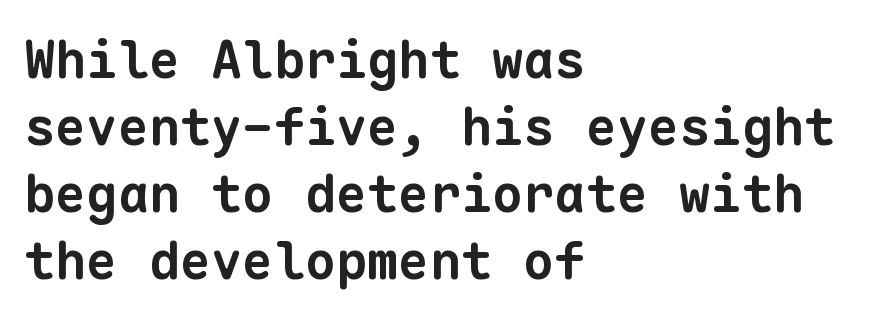
Is there much room between lines? A standard amount, neither cramped nor airy. Does extra space separate the letters? No, they use regular spacing. Just letters on the line, the space beneath them empty. Strokes here are thick enough to call this a true bold. These lines are composed in type without serifs. These lines stack with their left ends in a neat column.
